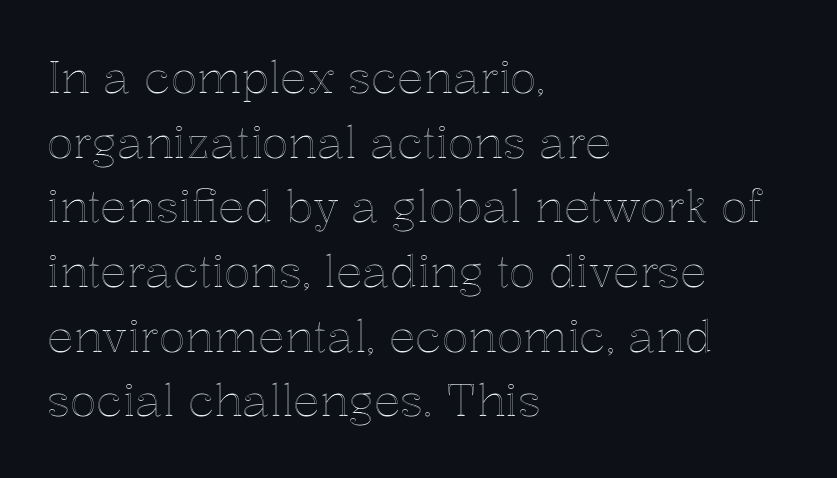
The image shows 44 px text type, upright; set left-aligned, normal line spacing (1.47x), normal letter spacing, not underlined; a medium x-height.
